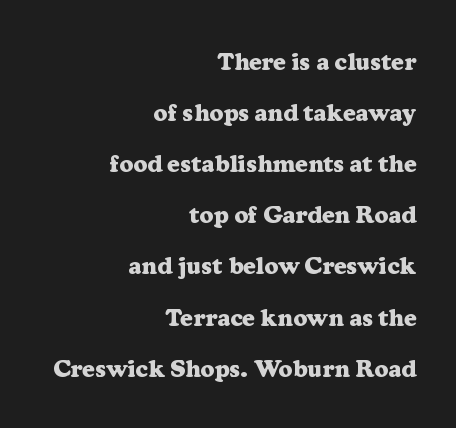
Its strokes are broad and dark, the hallmark of bold type. The letters stand straight up with perfectly vertical stems. Right-aligned paragraph, ragged on the left. Nothing unusual about the tracking: characters are spaced as the font intends.
